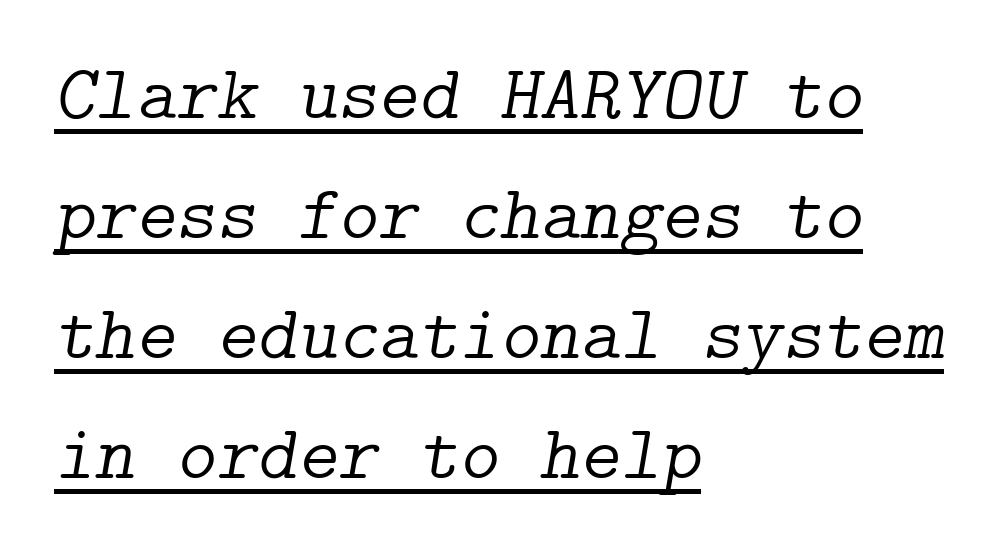
This sample carries an underscore along the baseline area. Stroke terminals: seriffed. This sample is left-justified, so line endings fall wherever the words run out. Horizontal bands of white between lines are of average thickness.
